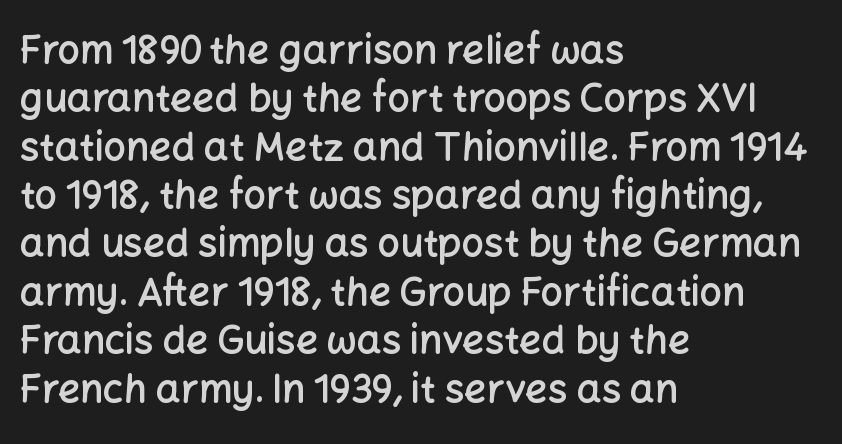
The image shows 39 px semibold sans-serif type, upright; set left-aligned, line spacing 1.24x, normal letter spacing, not underlined; low stroke contrast and a medium x-height.
